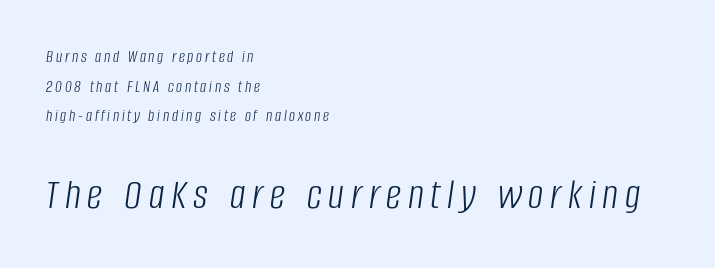
{"italic": "yes", "lean": "right", "slant_degrees": 8, "bold": "no", "weight": "light", "width": "condensed", "stroke_contrast": "low", "x_height": "large", "monospaced": "no", "underline": "no", "align": "left", "line_spacing_ratio": 1.74, "larger_block": "second", "size_ratio": 2.53, "glyph_px": 43}
